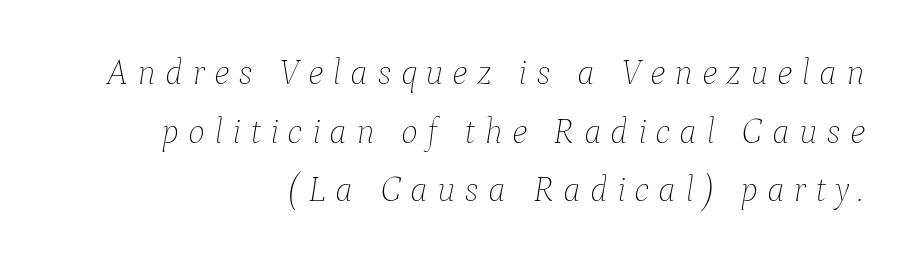
Q: Is the text bold? A: No.
Q: Is the text italic (slanted)? A: Yes, it leans right by about 9 degrees.
Q: Is the text underlined? A: No.
Q: How is the paragraph aligned? A: Right-aligned.
Q: Is the spacing between letters normal or unusually wide? A: Unusually wide.
Q: Is the spacing between lines tight, normal or loose? A: Normal.
Q: Width (condensed, normal, or wide)? A: Normal.
Q: Stroke contrast? A: Low.
Q: x-height? A: Medium.
Q: Monospaced? A: No.
